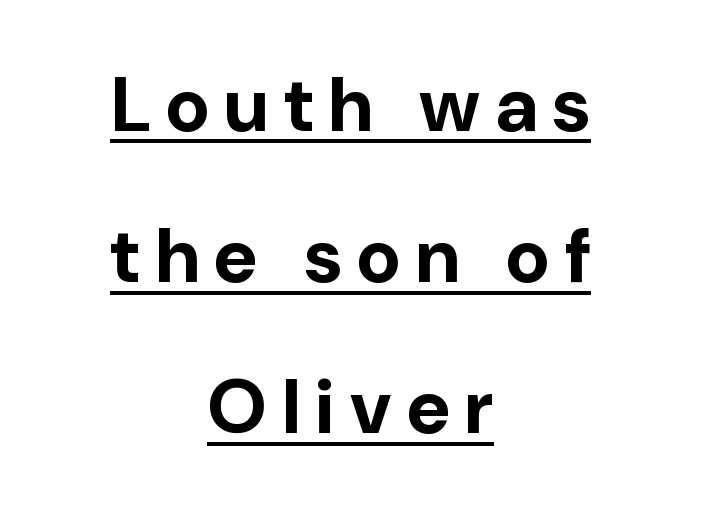
The image shows 76 px bold sans-serif type, upright; set centered, loose line spacing (1.99x), unusually wide letter spacing (+0.2 em), underlined; low stroke contrast and a medium x-height.
